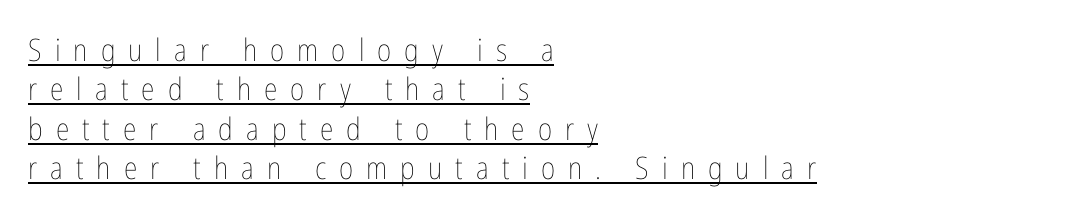
Ordinary non-slanted type is in use. Stroke thickness stays within the range of a standard reading face or lighter. The rendered words wear a rule along their underside. This rendering uses left alignment, leaving the right contour irregular.
